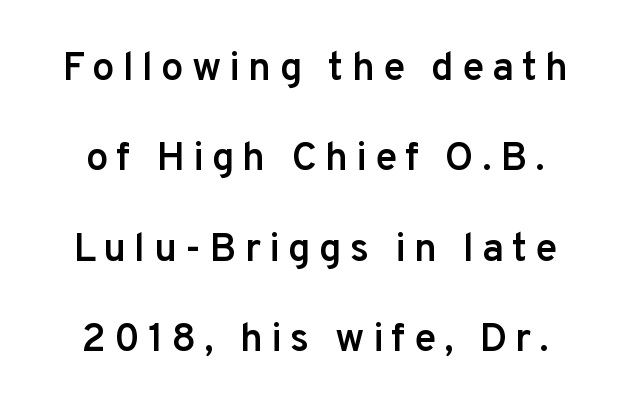
Q: Is the text bold? A: Semi-bold.
Q: Is the text italic (slanted)? A: No, it is upright.
Q: Is the typeface a serif or a sans-serif typeface? A: Sans-serif.
Q: Is the text underlined? A: No.
Q: Is the spacing between letters normal or unusually wide? A: Unusually wide.
Q: Is the spacing between lines tight, normal or loose? A: Loose.
Q: Width (condensed, normal, or wide)? A: Normal.
Q: Stroke contrast? A: Low.
Q: x-height? A: Medium.
Q: Monospaced? A: No.
